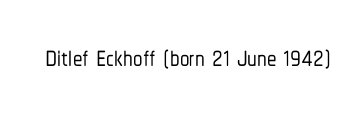
Font category for this specimen: sans-serif. These lines keep a tight, regular rhythm from letter to letter. Ascenders rise straight up at ninety degrees. The specimen omits any rule beneath the text block's lines. The letters advance in unequal steps, a hallmark of proportional type.
